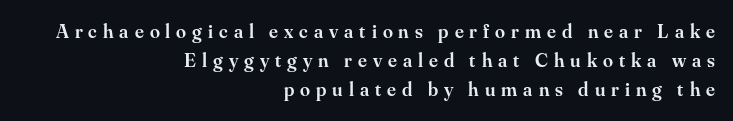
Q: Is the text bold? A: Semi-bold.
Q: Is the text italic (slanted)? A: No, it is upright.
Q: Is the text underlined? A: No.
Q: How is the paragraph aligned? A: Right-aligned.
Q: Is the spacing between letters normal or unusually wide? A: Unusually wide.
Q: Is the spacing between lines tight, normal or loose? A: Normal.
